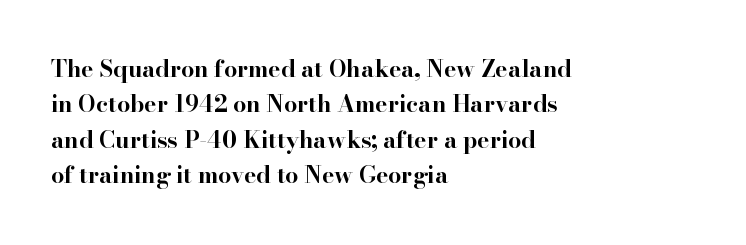
{"italic": "no", "bold": "yes", "underline": "no", "align": "left", "line_spacing": "normal", "line_spacing_ratio": 1.54, "letter_spacing": "normal", "letter_spacing_em": 0.0, "glyph_px": 23}
